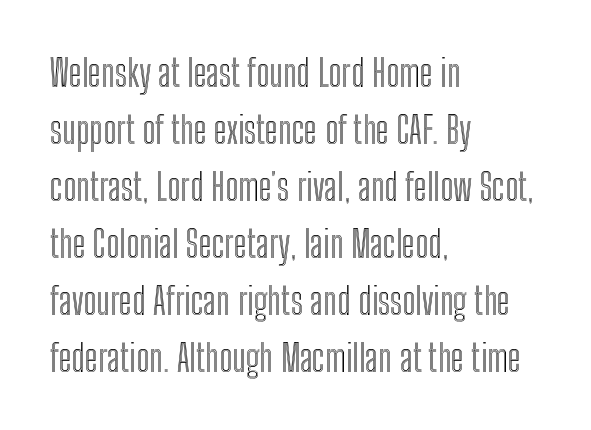
Q: Is the text italic (slanted)? A: No, it is upright.
Q: Is the text underlined? A: No.
Q: How is the paragraph aligned? A: Left-aligned.
Q: Is the spacing between letters normal or unusually wide? A: Normal.
Q: Is the spacing between lines tight, normal or loose? A: Normal.
Q: Width (condensed, normal, or wide)? A: Condensed.
Q: x-height? A: Medium.
Q: Monospaced? A: No.
